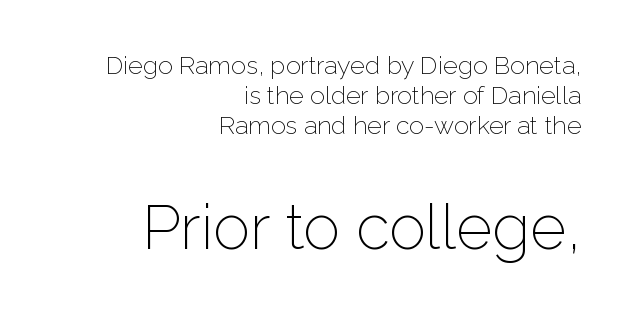
Q: Is the text bold? A: No.
Q: Is the text italic (slanted)? A: No, it is upright.
Q: Is the typeface a serif or a sans-serif typeface? A: Sans-serif.
Q: Is the text underlined? A: No.
Q: How is the paragraph aligned? A: Right-aligned.
Q: Is the spacing between letters normal or unusually wide? A: Normal.
Q: Which block of text is set in a larger size, the first (top) or the second (bottom)? A: The second (bottom) one.
Q: Width (condensed, normal, or wide)? A: Normal.
Q: Stroke contrast? A: Low.
Q: x-height? A: Medium.
Q: Monospaced? A: No.
